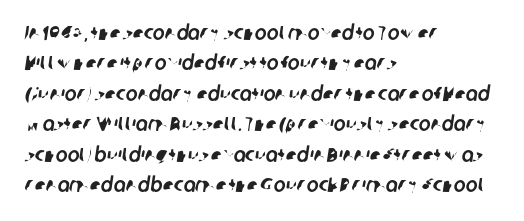
Q: Is the text underlined? A: No.
Q: How is the paragraph aligned? A: Left-aligned.
Q: Is the spacing between letters normal or unusually wide? A: Normal.
Q: Is the spacing between lines tight, normal or loose? A: Normal.
